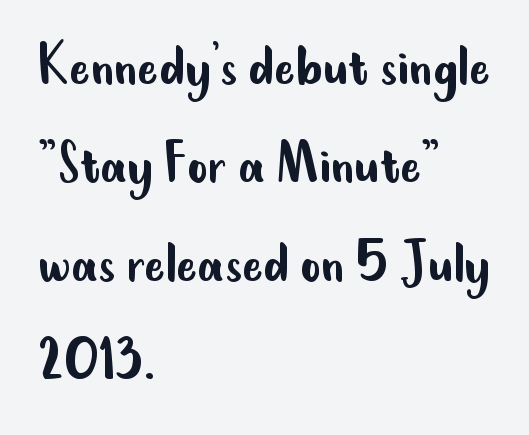
The image shows 63 px regular-weight, condensed sans-serif type, upright; set left-aligned, normal line spacing (1.56x), normal letter spacing, not underlined; low stroke contrast and a small x-height.
